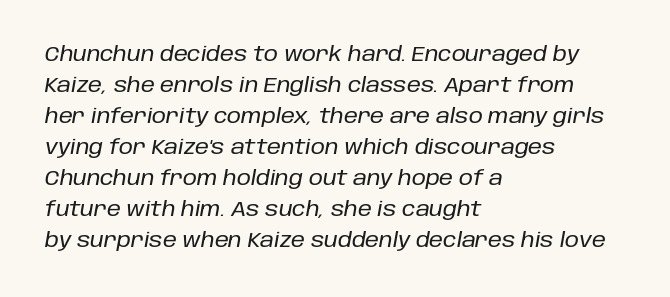
The image shows 20 px text type, italic (leaning right); set left-aligned, normal line spacing (1.55x), normal letter spacing, not underlined.
